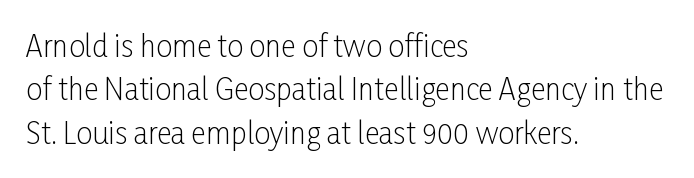
Here the designer chose a conventional face with non-uniform glyph widths. A typesetter would label this face a sans. This sample uses an upright cut, with every glyph sitting square on the baseline. Alignment: flush left. Any mark beneath the type? The region is blank.
